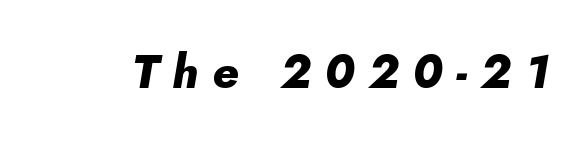
The image shows 46 px heavy type, italic (leaning right); set unusually wide letter spacing (+0.3 em), not underlined; low stroke contrast and a small x-height.
